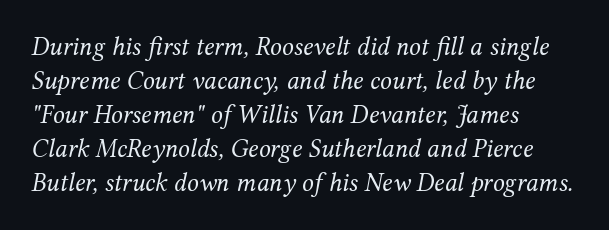
Summary of weight: not heavy and not bold. The gaps between neighbouring characters are ordinary and unremarkable. Lines of text with bare space underneath. The block of text has a typical density, with ordinary space between rows. Characters are canted at an angle relative to the baseline's perpendicular.
